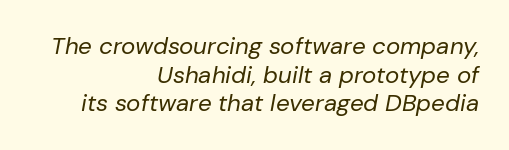
The image shows 24 px text type, italic (leaning right); set right-aligned, line spacing 1.19x, normal letter spacing, not underlined.
